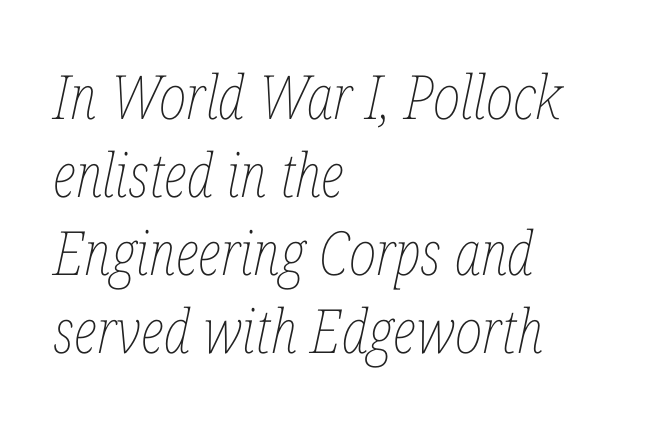
Q: Is the text bold? A: No.
Q: Is the text italic (slanted)? A: Yes, it leans right by about 12 degrees.
Q: Is the text underlined? A: No.
Q: How is the paragraph aligned? A: Left-aligned.
Q: Is the spacing between letters normal or unusually wide? A: Normal.
Q: Is the spacing between lines tight, normal or loose? A: Normal.
Q: Width (condensed, normal, or wide)? A: Condensed.
Q: Stroke contrast? A: Low.
Q: x-height? A: Medium.
Q: Monospaced? A: No.
